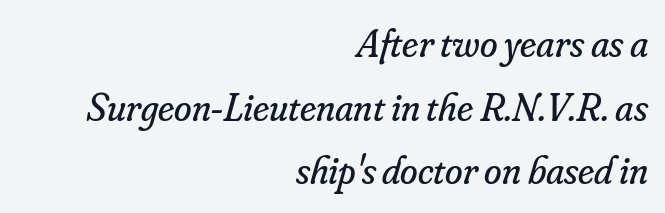
{"serif": "yes", "italic": "yes", "lean": "right", "slant_degrees": 16, "bold": "no", "weight": "regular", "width": "normal", "stroke_contrast": "low", "x_height": "small", "monospaced": "no", "underline": "no", "align": "right", "line_spacing": "normal", "line_spacing_ratio": 1.59, "letter_spacing": "normal", "letter_spacing_em": 0.0, "glyph_px": 40}
